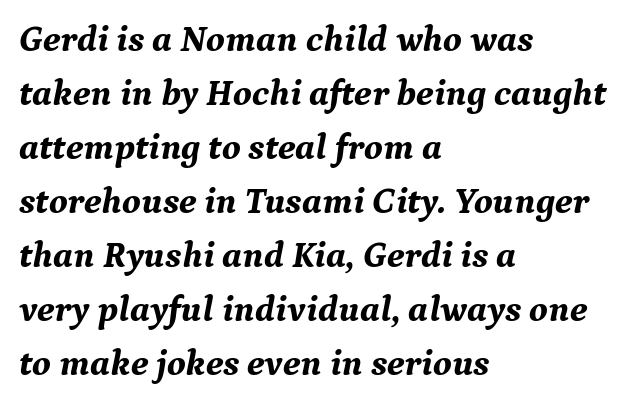
The rendering applies a slant to the glyphs. What stands out about the letter spacing? Nothing — it is the standard amount. Any mark beneath the type? The region is blank. How would I describe the line gaps? Plain and ordinary. Each letter keeps its own natural width here, so spacing adapts to shape. The setting favours the left margin, as ordinary paragraphs usually do.
